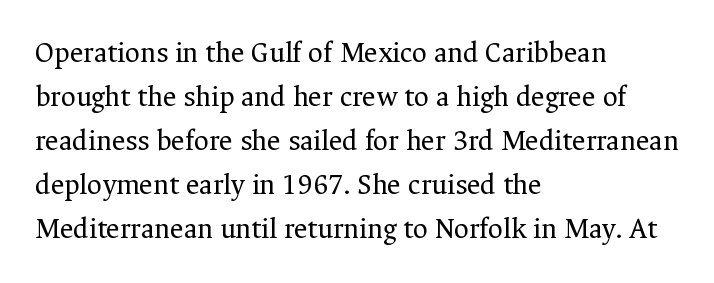
Designer's note — italics off, roman on. Regarding serifs, this sample has them. Inter-character spacing is left at the font's built-in metrics. These lines sit exactly where default settings would place them. Proportional: the letters do not fall into vertical columns. Heft: none added — not bold.
